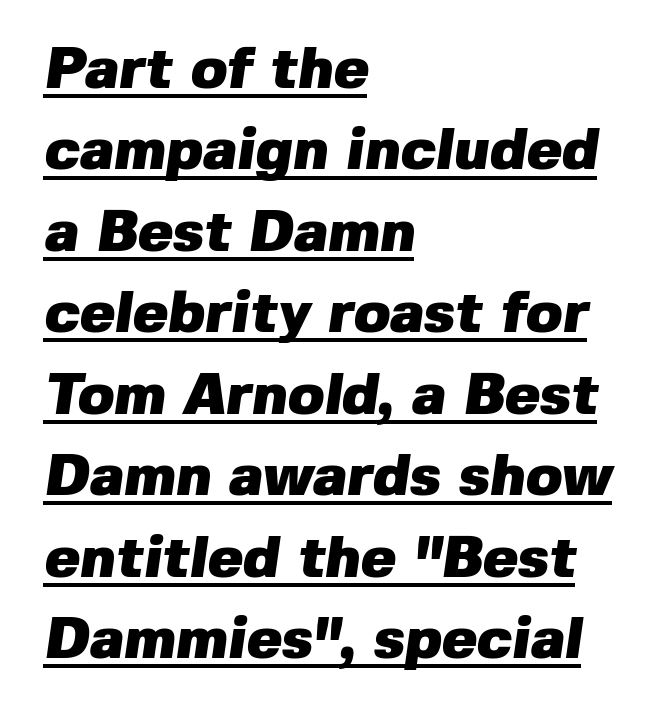
The glyphs have the mass of a bold cut. The sample's only ornament is a line tracing under the words. Character widths vary here, with narrow letters taking less room than wide ones. The letters sit at their default tracking, neither squeezed nor spread.
